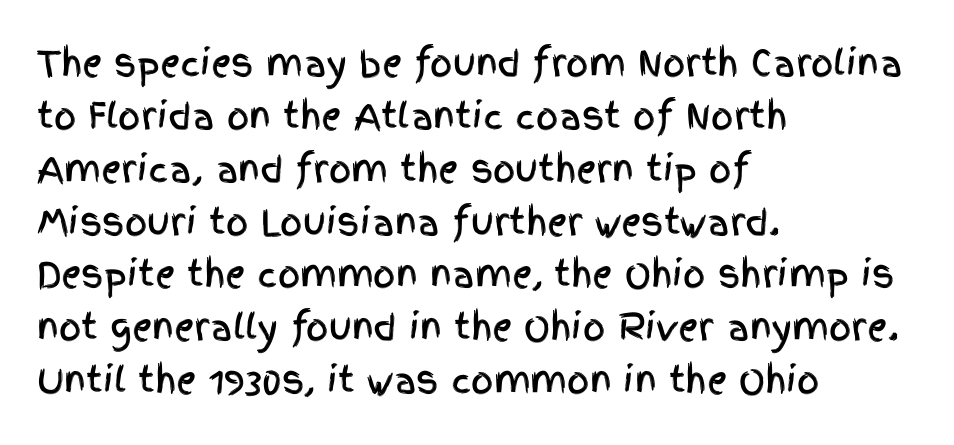
The image shows 35 px condensed sans-serif type, upright; set left-aligned, normal line spacing (1.51x), normal letter spacing, not underlined; a large x-height.
